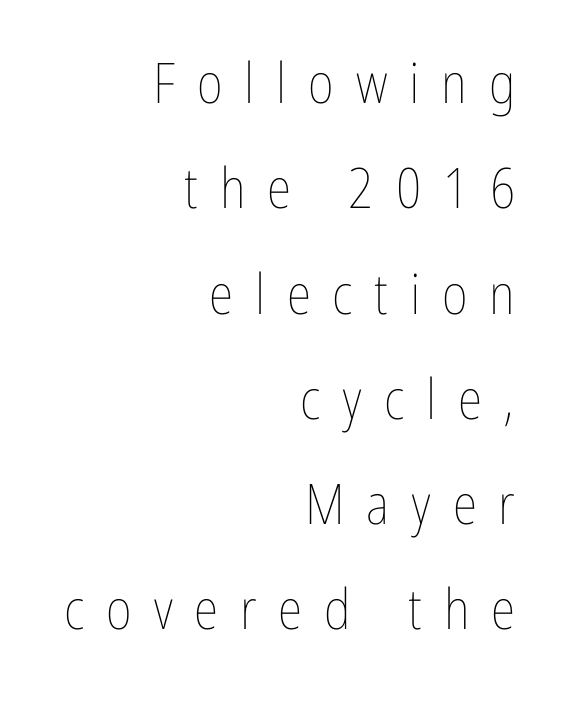
{"italic": "no", "bold": "no", "weight": "thin", "width": "condensed", "stroke_contrast": "low", "x_height": "medium", "monospaced": "no", "underline": "no", "align": "right", "line_spacing_ratio": 1.88, "letter_spacing": "wide", "letter_spacing_em": 0.39, "glyph_px": 56}
